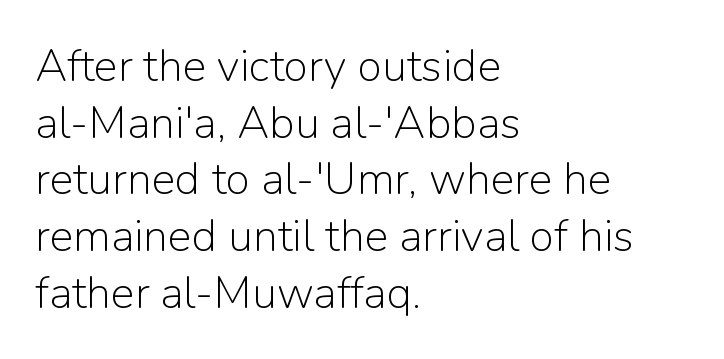
The image shows 45 px light sans-serif type, upright; set left-aligned, normal line spacing (1.26x), normal letter spacing, not underlined; low stroke contrast and a medium x-height.
